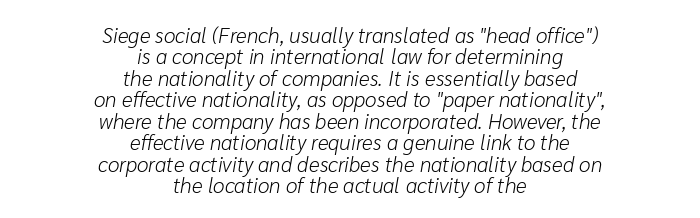
Q: Is the text bold? A: No.
Q: Is the text italic (slanted)? A: Yes, it leans right by about 10 degrees.
Q: Is the text underlined? A: No.
Q: How is the paragraph aligned? A: Centered.
Q: Is the spacing between letters normal or unusually wide? A: Normal.
Q: Is the spacing between lines tight, normal or loose? A: Tight.
